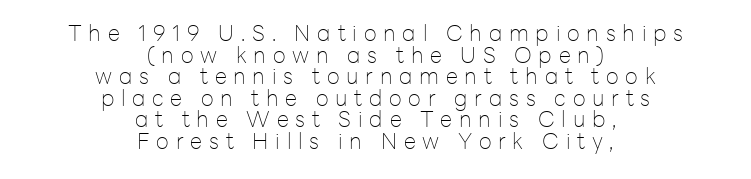
Both edges are ragged and mirror each other, which tells us the setting is centered. Just letters on the line, the space beneath them empty. Do the letters lean? They stand straight. Very little white space separates one row of letters from the next.
